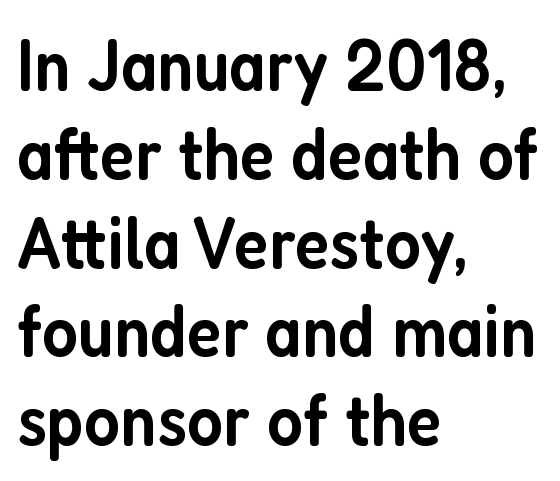
Underlining? Definitely not there. Each line starts at the same left margin while the right side varies. Compared with an ordinary text face, these strokes are moderately heavier — a semibold. The passage shown is typed in a proportional face where columns would drift. This sample uses plain, unmodified letter spacing.
